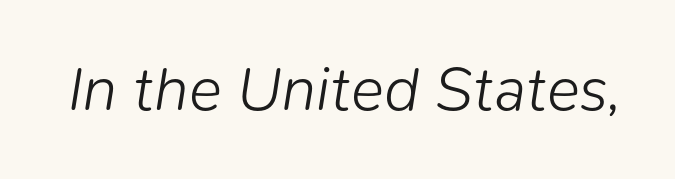
There is no visible air inserted between adjacent glyphs. Letters rest on an invisible, unmarked baseline. The passage shown is typed in a proportional face where columns would drift. The letterforms sit at book weight or below.
